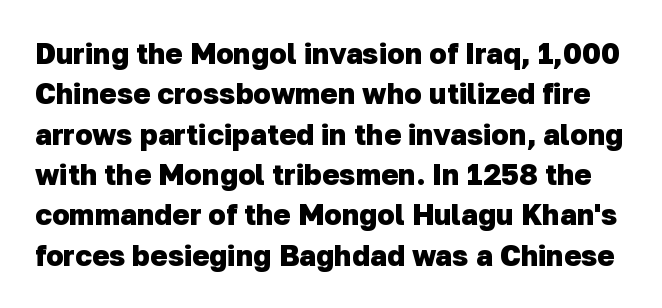
Descender tails drop into unmarked territory. I'd describe the lettering as bold — thick and assertive. Caption: standard tracking, unaltered. The letters carry no serifs — their stems end cleanly without finishing strokes. The passage shown stacks its lines at a standard gap.
